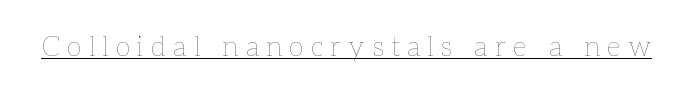
Q: Is the text bold? A: No.
Q: Is the text italic (slanted)? A: No, it is upright.
Q: Is the text underlined? A: Yes.
Q: Is the spacing between letters normal or unusually wide? A: Unusually wide.
